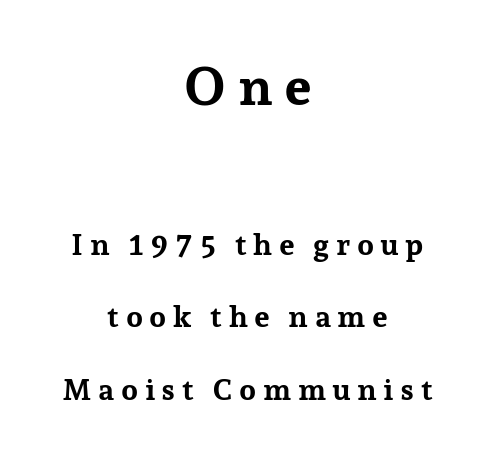
The image shows 53 px bold serif type, upright; set centered, loose line spacing (2.42x), unusually wide letter spacing (+0.21 em), not underlined; the first (top) block is 1.77x larger; low stroke contrast and a medium x-height.
